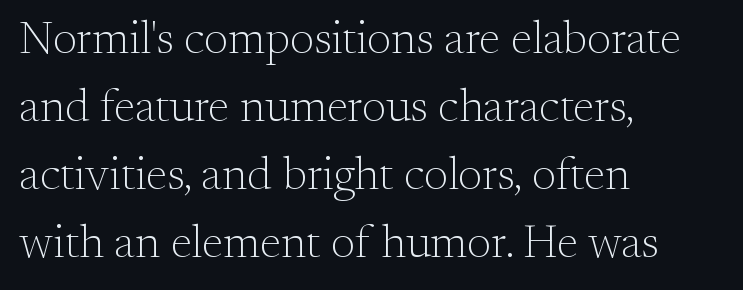
{"serif": "yes", "italic": "no", "bold": "no", "weight": "light", "width": "normal", "stroke_contrast": "medium", "x_height": "small", "monospaced": "no", "underline": "no", "align": "left", "line_spacing": "normal", "line_spacing_ratio": 1.48, "letter_spacing": "normal", "letter_spacing_em": 0.0, "glyph_px": 46}
